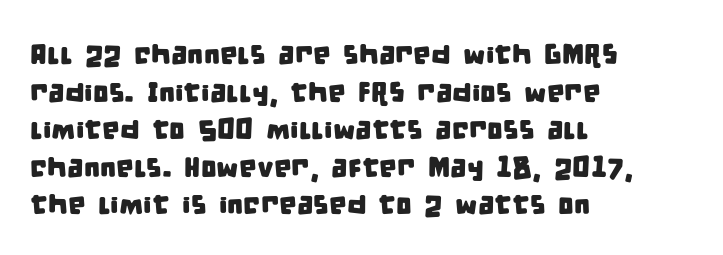
{"serif": "no", "width": "condensed", "stroke_contrast": "low", "x_height": "large", "monospaced": "no", "underline": "no", "align": "left", "line_spacing": "normal", "line_spacing_ratio": 1.34, "letter_spacing": "normal", "letter_spacing_em": 0.0, "glyph_px": 28}
